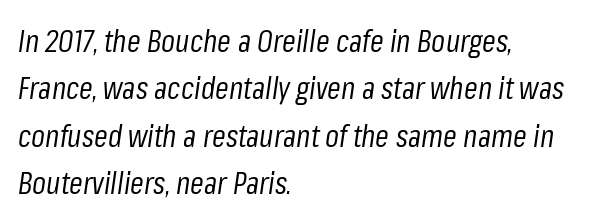
Q: Is the text bold? A: No.
Q: Is the text italic (slanted)? A: Yes, it leans right by about 8 degrees.
Q: Is the text underlined? A: No.
Q: How is the paragraph aligned? A: Left-aligned.
Q: Is the spacing between letters normal or unusually wide? A: Normal.
Q: Is the spacing between lines tight, normal or loose? A: Normal.
Q: Width (condensed, normal, or wide)? A: Condensed.
Q: Stroke contrast? A: Low.
Q: x-height? A: Medium.
Q: Monospaced? A: No.
